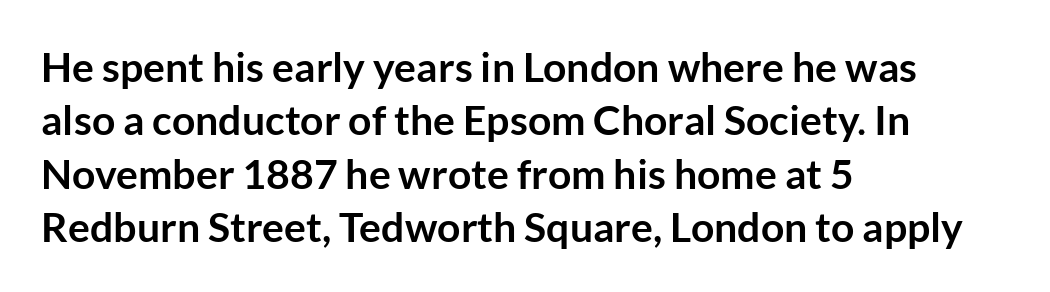
The image shows 41 px semibold sans-serif type, upright; set left-aligned, normal line spacing (1.3x), normal letter spacing, not underlined; low stroke contrast and a medium x-height.
